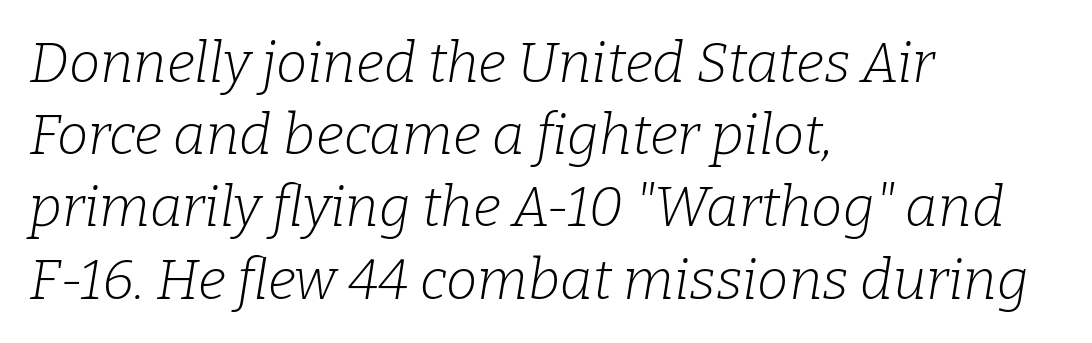
{"serif": "yes", "italic": "yes", "lean": "right", "slant_degrees": 9, "bold": "no", "weight": "light", "width": "normal", "stroke_contrast": "low", "x_height": "medium", "monospaced": "no", "underline": "no", "align": "left", "line_spacing": "normal", "line_spacing_ratio": 1.29, "letter_spacing": "normal", "letter_spacing_em": 0.0, "glyph_px": 56}
